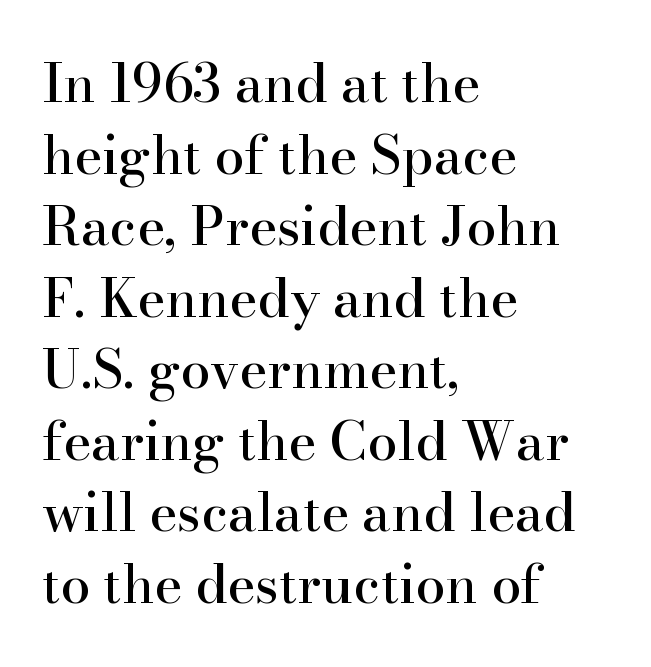
Reading down the column, the eye jumps a familiar distance to each next line. The string is rendered with underlining switched off. Spacing verdict: proportional, widths tailored to each character. Short note: letters normally spaced. Notice how the stems are strictly vertical — no italics here. The designer went with a serif here, giving each stem small feet.
